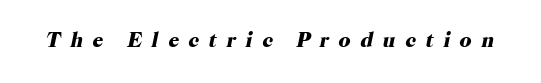
{"italic": "yes", "lean": "right", "slant_degrees": 12, "bold": "yes", "underline": "no", "letter_spacing": "wide", "letter_spacing_em": 0.46, "glyph_px": 21}
